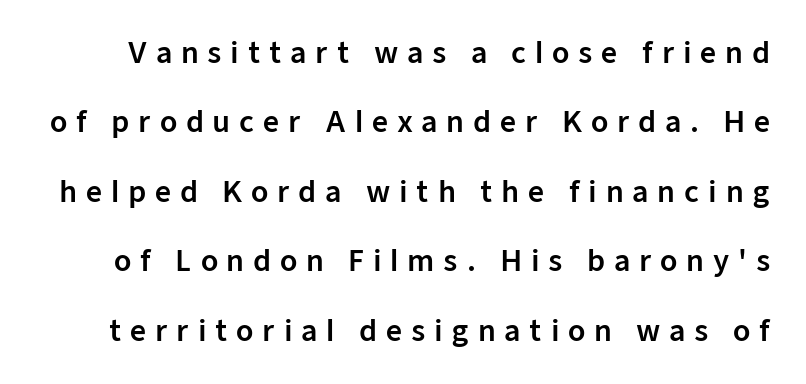
The rendering uses natural spacing where letterforms have individual widths. Honestly, there is no underline to notice here at all. To sum up the face: it is a sans, with no serifs. The rendering uses a large line-height, opening up the rows.
